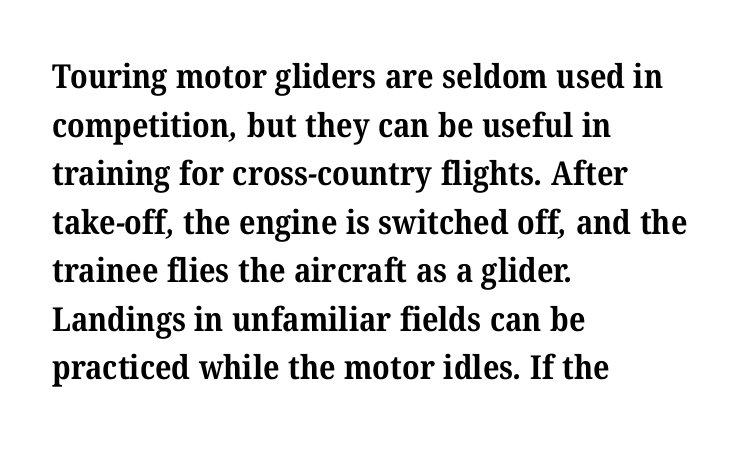
{"serif": "yes", "bold": "yes", "weight": "bold", "width": "normal", "stroke_contrast": "medium", "x_height": "medium", "monospaced": "no", "underline": "no", "align": "left", "line_spacing": "normal", "line_spacing_ratio": 1.47, "letter_spacing": "normal", "letter_spacing_em": 0.0, "glyph_px": 33}
